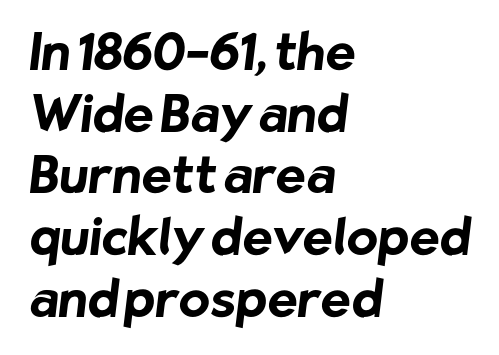
Q: Is the text bold? A: Yes.
Q: Is the typeface a serif or a sans-serif typeface? A: Sans-serif.
Q: Is the text underlined? A: No.
Q: How is the paragraph aligned? A: Left-aligned.
Q: Is the spacing between letters normal or unusually wide? A: Normal.
Q: Width (condensed, normal, or wide)? A: Normal.
Q: Stroke contrast? A: Low.
Q: x-height? A: Medium.
Q: Monospaced? A: No.
